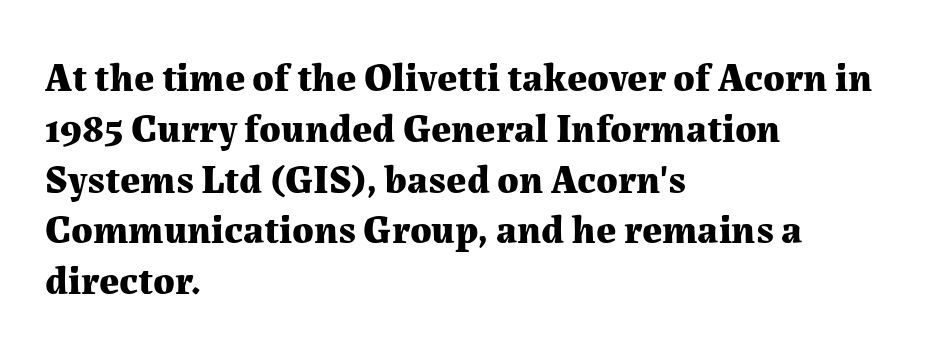
{"serif": "yes", "italic": "no", "bold": "yes", "weight": "bold", "width": "normal", "stroke_contrast": "medium", "x_height": "medium", "monospaced": "no", "underline": "no", "align": "left", "line_spacing": "normal", "line_spacing_ratio": 1.27, "letter_spacing": "normal", "letter_spacing_em": 0.0, "glyph_px": 40}
